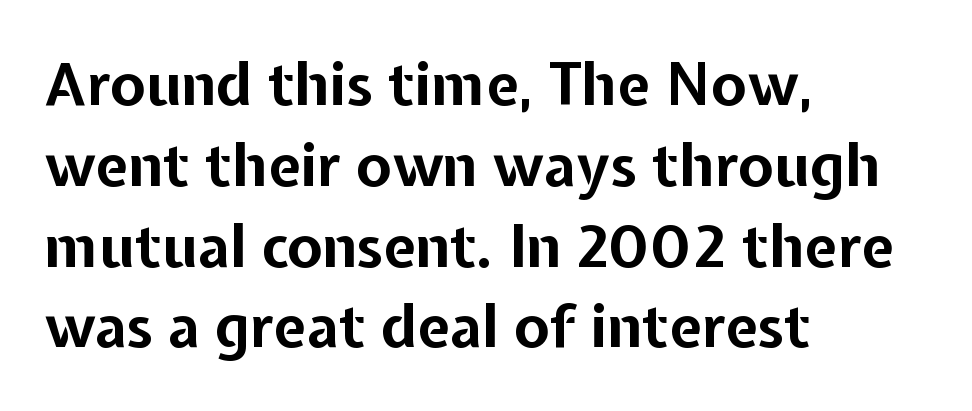
The image shows 59 px bold sans-serif type, upright; set left-aligned, normal line spacing (1.37x), normal letter spacing, not underlined; low stroke contrast and a medium x-height.
